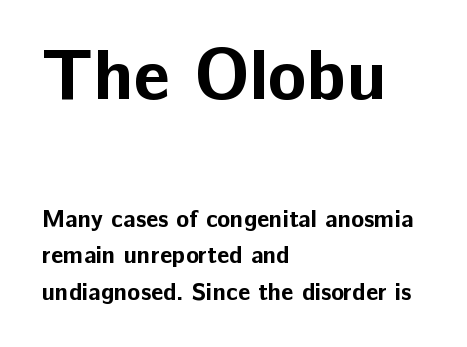
The designer gave the opening block more size than the closing block. Underlining? Definitely not there. There is no visible air inserted between adjacent glyphs. Here the designer chose a conventional face with non-uniform glyph widths. All the whitespace from short lines collects on the right.
